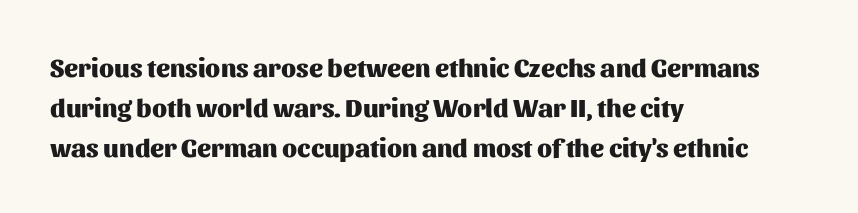
The letterforms sit shoulder to shoulder at normal distance. If you measured baseline to baseline, you'd find a middling distance. The specimen omits any rule beneath the text block's lines. These lines stack with their left ends in a neat column.
